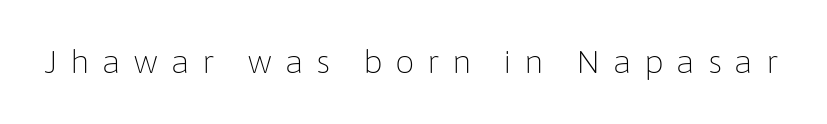
The image shows 31 px light sans-serif type, upright; set unusually wide letter spacing (+0.4 em), not underlined; low stroke contrast and a medium x-height.
